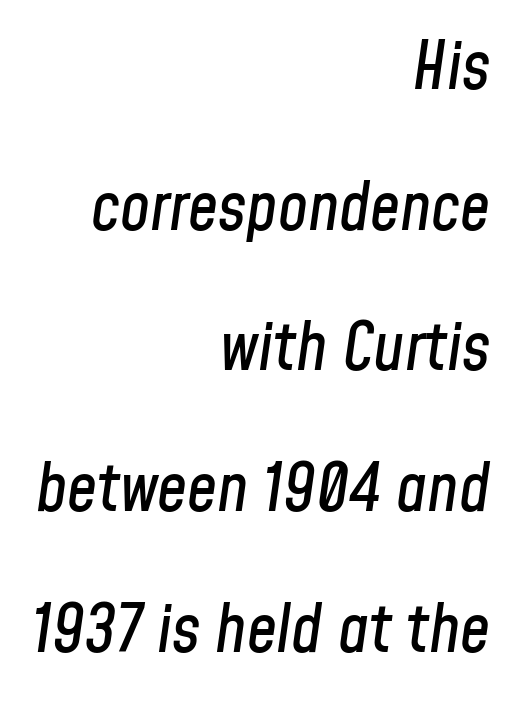
Q: Is the text italic (slanted)? A: Yes, it leans right by about 8 degrees.
Q: Is the text underlined? A: No.
Q: How is the paragraph aligned? A: Right-aligned.
Q: Is the spacing between letters normal or unusually wide? A: Normal.
Q: Is the spacing between lines tight, normal or loose? A: Loose.
Q: Width (condensed, normal, or wide)? A: Condensed.
Q: Stroke contrast? A: Low.
Q: x-height? A: Medium.
Q: Monospaced? A: No.
